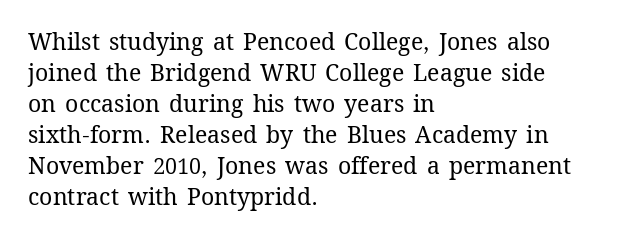
Q: Is the text bold? A: No.
Q: Is the text italic (slanted)? A: No, it is upright.
Q: Is the text underlined? A: No.
Q: How is the paragraph aligned? A: Left-aligned.
Q: Is the spacing between letters normal or unusually wide? A: Normal.
Q: Is the spacing between lines tight, normal or loose? A: Normal.
